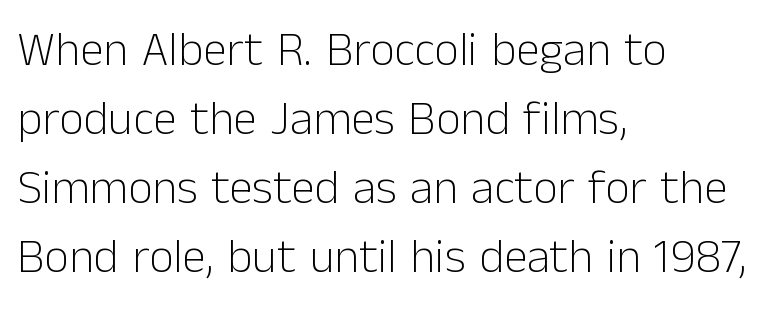
The image shows 48 px light sans-serif type, upright; set left-aligned, normal line spacing (1.44x), normal letter spacing, not underlined; low stroke contrast and a medium x-height.
